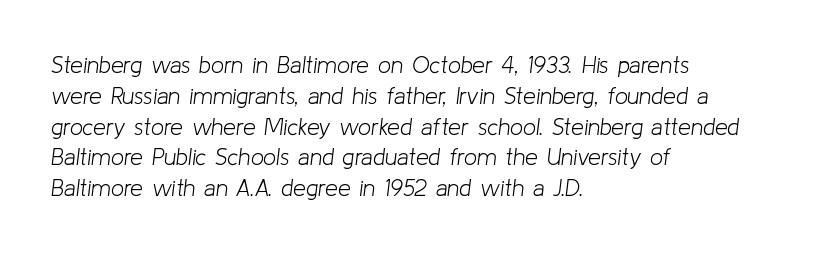
The image shows 23 px text type, italic (leaning right); set left-aligned, normal line spacing (1.34x), normal letter spacing, not underlined.
